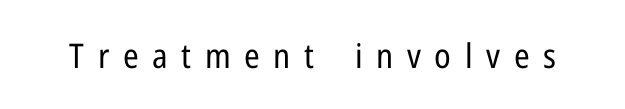
Short note: letters widely spaced. A clean baseline with only descenders dipping below it. The strokes carry an ordinary text weight at most. Regarding serifs, this sample does without them. You could not count columns in this text — the font is proportionally spaced. The lettering stays uniformly vertical, giving the passage a roman look.
